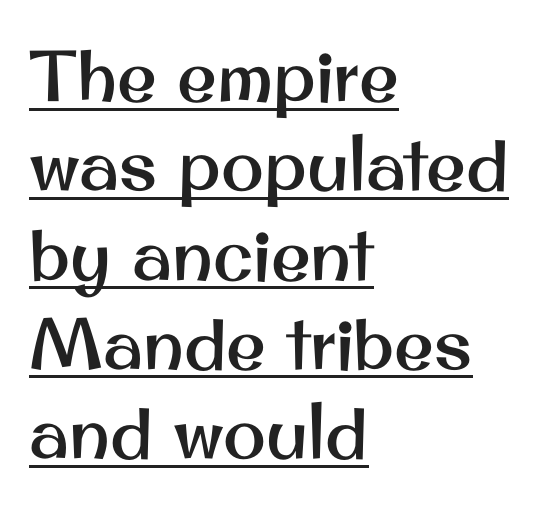
{"serif": "no", "italic": "no", "width": "normal", "stroke_contrast": "medium", "x_height": "small", "monospaced": "no", "underline": "yes", "align": "left", "line_spacing_ratio": 1.24, "letter_spacing": "normal", "letter_spacing_em": 0.0, "glyph_px": 72}
